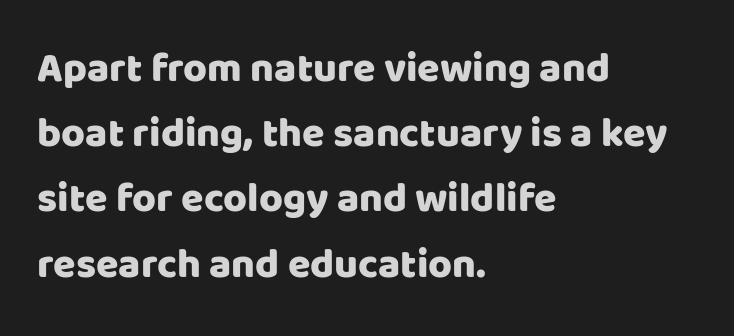
{"serif": "no", "italic": "no", "width": "normal", "stroke_contrast": "low", "x_height": "large", "monospaced": "no", "underline": "no", "align": "left", "line_spacing": "normal", "line_spacing_ratio": 1.59, "letter_spacing": "normal", "letter_spacing_em": 0.0, "glyph_px": 41}
